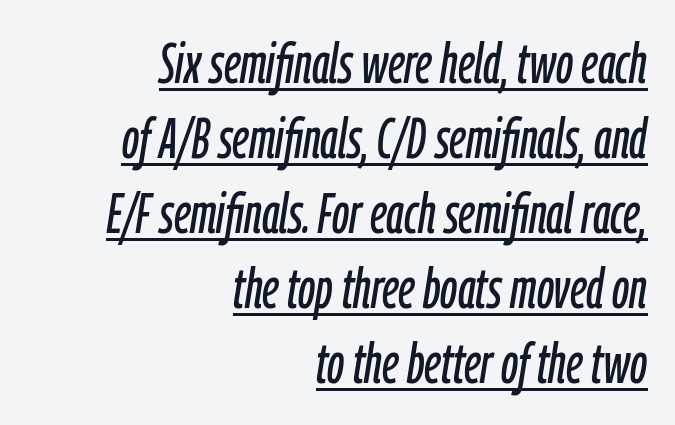
The image shows 56 px condensed type, italic (leaning right); set right-aligned, normal line spacing (1.34x), normal letter spacing, underlined; low stroke contrast and a medium x-height.
